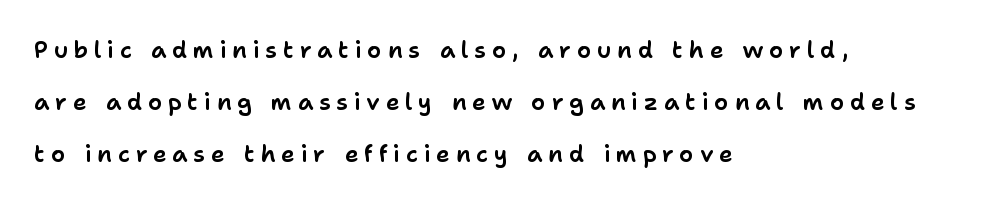
The image shows 23 px text type, upright; set left-aligned, loose line spacing (2.27x), unusually wide letter spacing (+0.25 em), not underlined.
